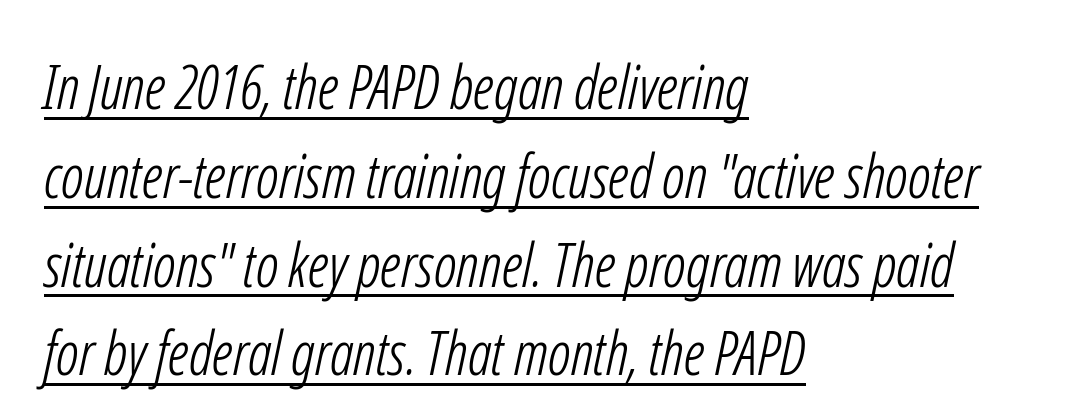
Interline gaps are of average width in this sample. Every row of glyphs begins at an identical x-position on the left. Honestly, the underline is the first thing you notice here. Each stroke keeps to a modest, everyday thickness or less. Is the letter spacing exaggerated? No — it looks like the ordinary default. Is this a sans? Yes — the strokes have no serifs.
